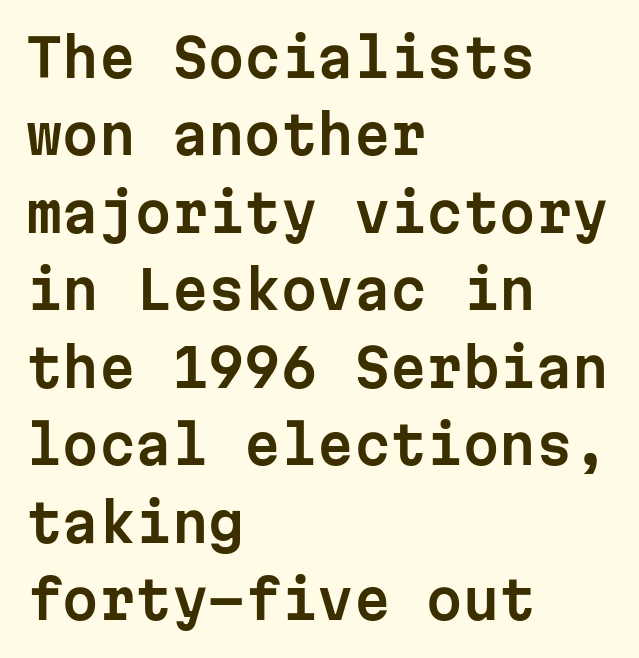
Monospaced: the letters line up in strict vertical columns. Quick note: underline off. Caption: multi-line text, flush left, ragged right. Default kerning and tracking; the words read as compact shapes. The block of text has a typical density, with ordinary space between rows. Ordinary non-slanted type is in use.
